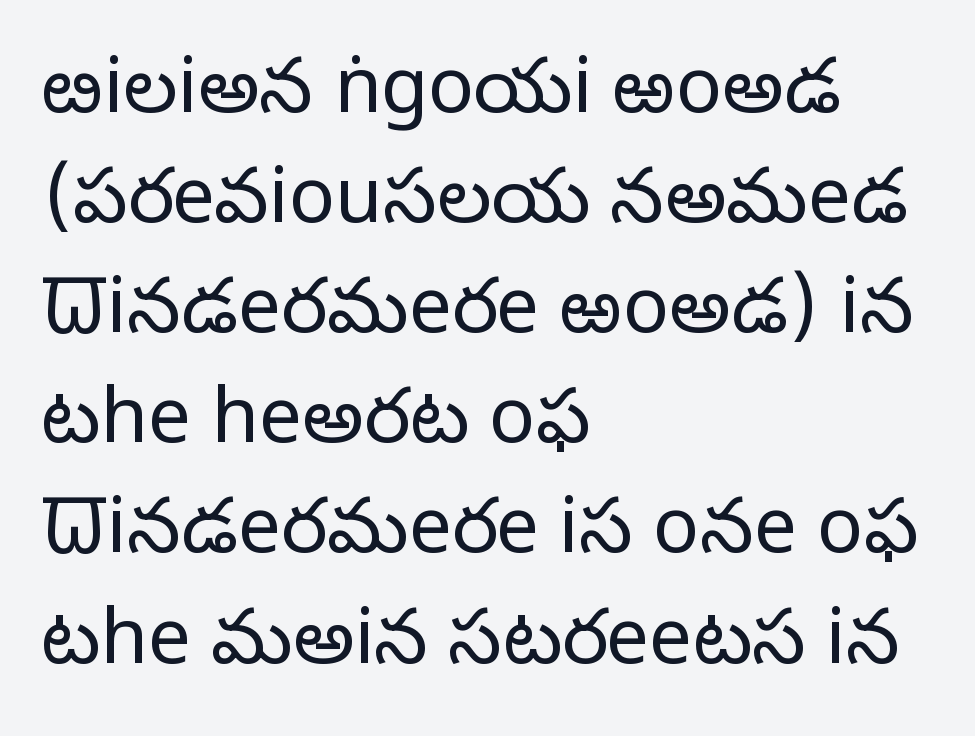
In terms of letterform style, serifs are entirely absent. The leading is moderate, giving the passage an even texture. Is the block centered? No — it sits flush against the left margin. Posture: upright roman. The baseline area is clear.
